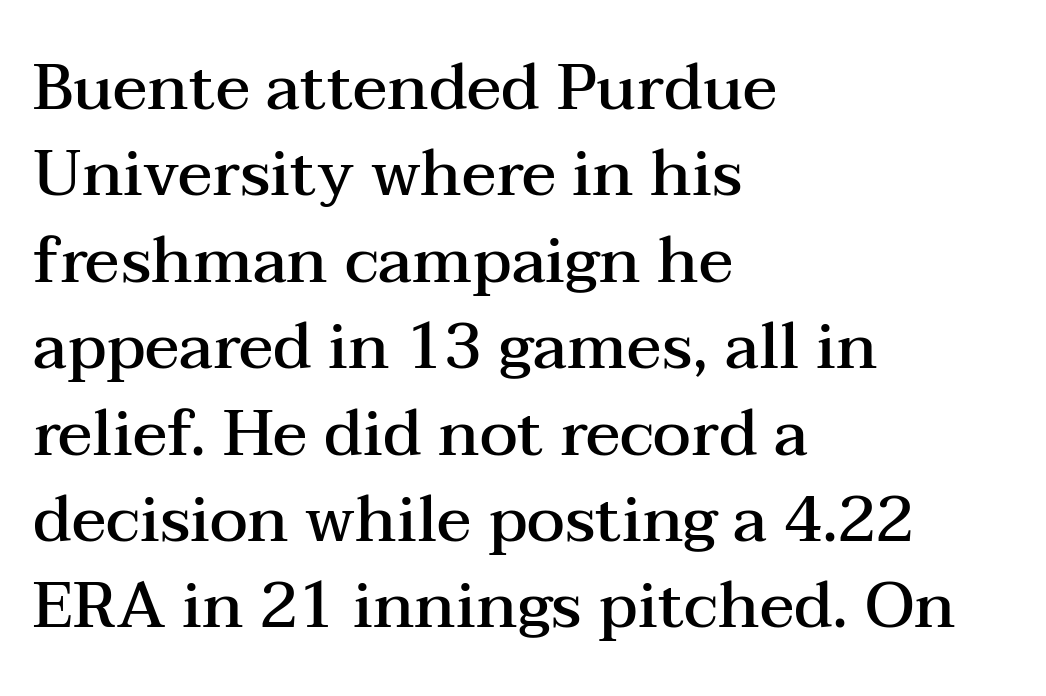
{"serif": "yes", "italic": "no", "bold": "semi", "weight": "semibold", "width": "wide", "stroke_contrast": "medium", "x_height": "medium", "monospaced": "no", "underline": "no", "align": "left", "line_spacing": "normal", "line_spacing_ratio": 1.35, "letter_spacing": "normal", "letter_spacing_em": 0.0, "glyph_px": 64}
